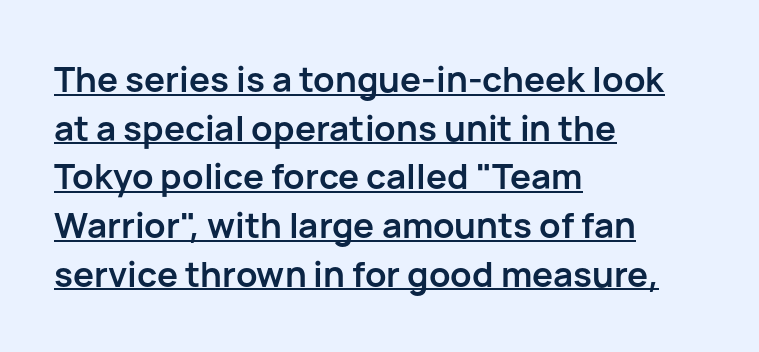
{"serif": "no", "italic": "no", "bold": "yes", "weight": "semibold", "width": "normal", "stroke_contrast": "low", "x_height": "medium", "monospaced": "no", "underline": "yes", "align": "left", "line_spacing": "normal", "line_spacing_ratio": 1.39, "letter_spacing": "normal", "letter_spacing_em": 0.0, "glyph_px": 35}
